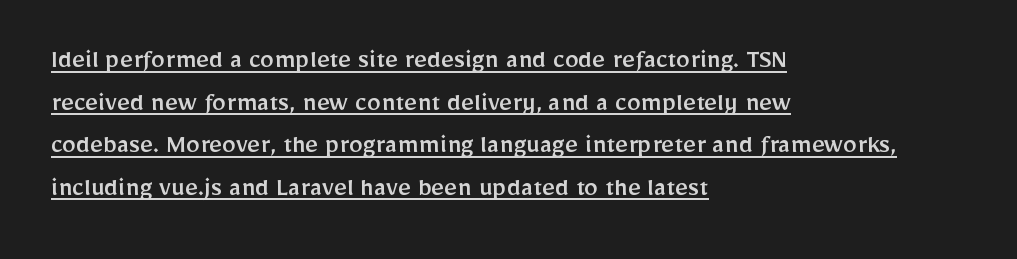
The image shows 28 px sans-serif type, upright; set left-aligned, normal line spacing (1.52x), normal letter spacing, underlined; low stroke contrast and a medium x-height.
